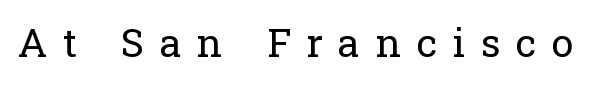
{"serif": "yes", "italic": "no", "bold": "no", "weight": "regular", "width": "normal", "stroke_contrast": "low", "x_height": "medium", "monospaced": "no", "underline": "no", "letter_spacing": "wide", "letter_spacing_em": 0.4, "glyph_px": 39}
